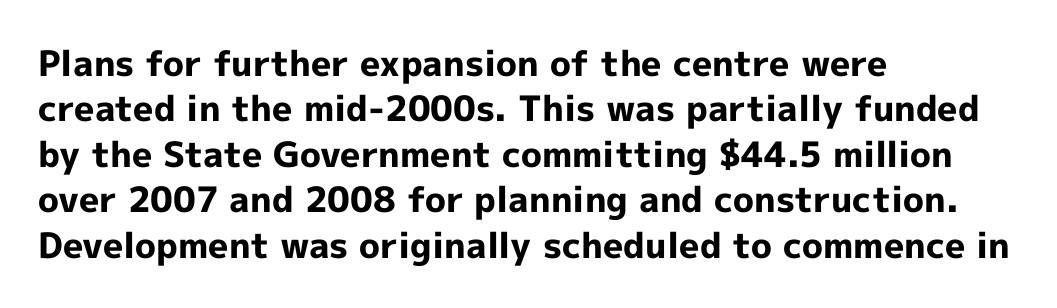
{"serif": "no", "italic": "no", "bold": "yes", "weight": "bold", "width": "normal", "x_height": "medium", "monospaced": "no", "underline": "no", "align": "left", "line_spacing": "normal", "line_spacing_ratio": 1.3, "letter_spacing": "normal", "letter_spacing_em": 0.0, "glyph_px": 35}
